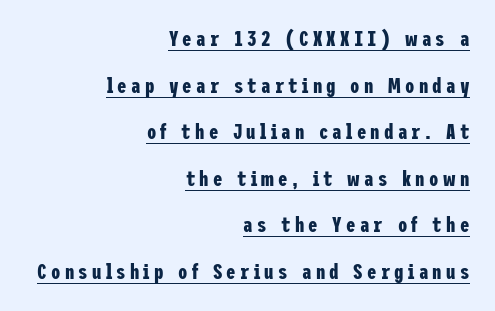
The image shows 21 px bold type, upright; set right-aligned, loose line spacing (2.22x), unusually wide letter spacing (+0.2 em), underlined.
